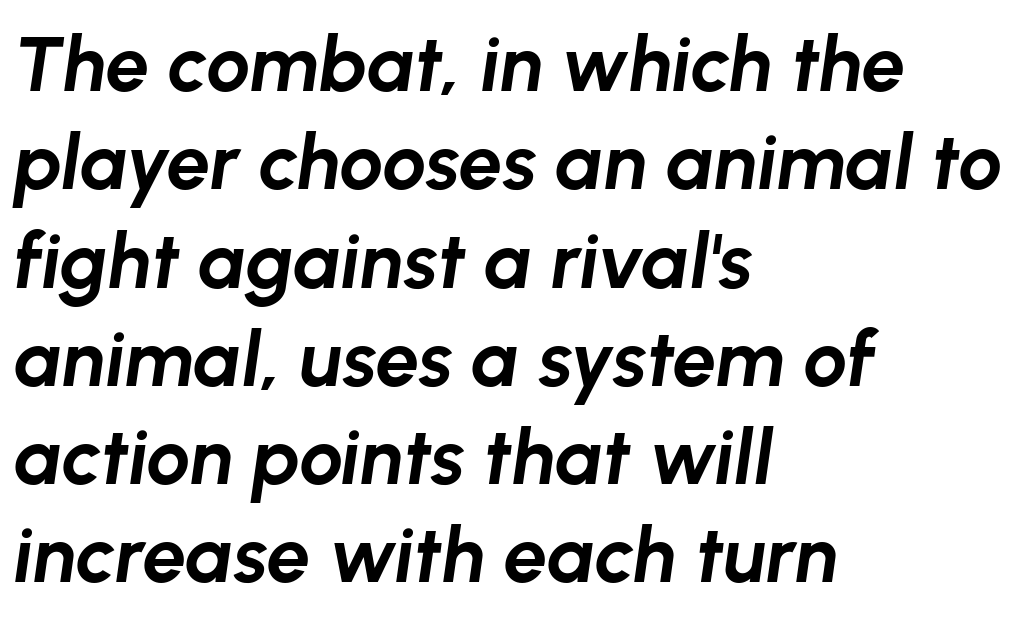
Q: Is the text bold? A: Yes.
Q: Is the text italic (slanted)? A: Yes, it leans right by about 8 degrees.
Q: Is the text underlined? A: No.
Q: How is the paragraph aligned? A: Left-aligned.
Q: Is the spacing between letters normal or unusually wide? A: Normal.
Q: Is the spacing between lines tight, normal or loose? A: Normal.
Q: Width (condensed, normal, or wide)? A: Normal.
Q: Stroke contrast? A: Low.
Q: x-height? A: Medium.
Q: Monospaced? A: No.
